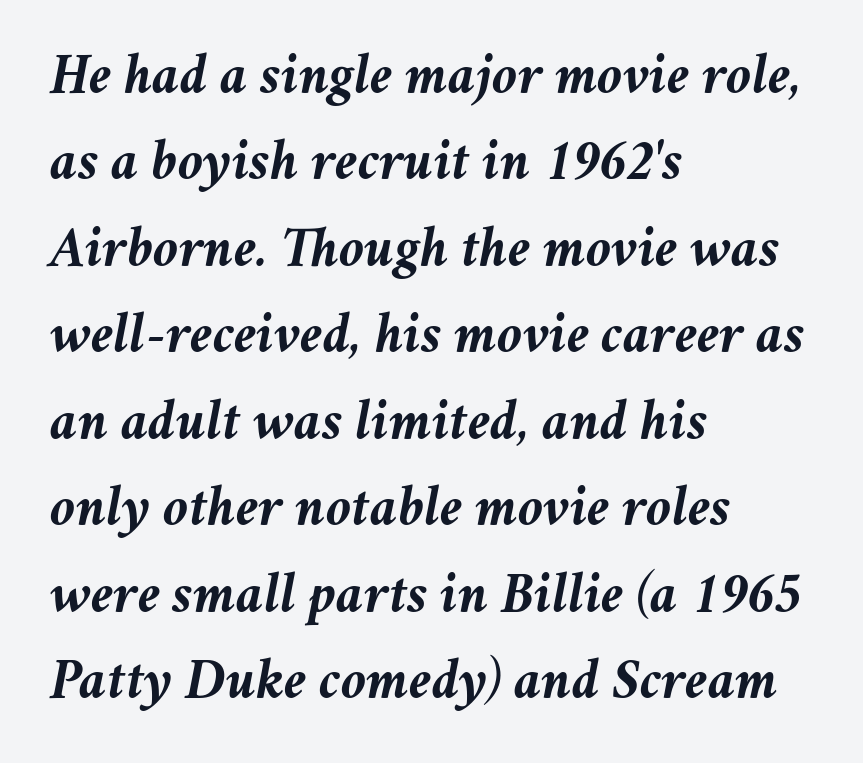
Q: Is the text bold? A: Yes.
Q: Is the text italic (slanted)? A: Yes, it leans right by about 11 degrees.
Q: Is the text underlined? A: No.
Q: How is the paragraph aligned? A: Left-aligned.
Q: Is the spacing between letters normal or unusually wide? A: Normal.
Q: Is the spacing between lines tight, normal or loose? A: Normal.
Q: Width (condensed, normal, or wide)? A: Normal.
Q: Stroke contrast? A: Medium.
Q: x-height? A: Medium.
Q: Monospaced? A: No.
